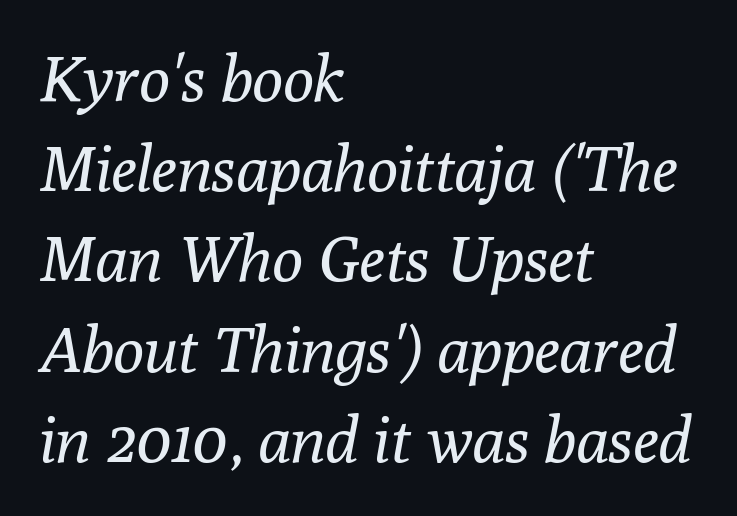
Q: Is the text bold? A: No.
Q: Is the text italic (slanted)? A: Yes, it leans right by about 10 degrees.
Q: Is the typeface a serif or a sans-serif typeface? A: Serif.
Q: Is the text underlined? A: No.
Q: How is the paragraph aligned? A: Left-aligned.
Q: Is the spacing between letters normal or unusually wide? A: Normal.
Q: Is the spacing between lines tight, normal or loose? A: Normal.
Q: Width (condensed, normal, or wide)? A: Normal.
Q: Stroke contrast? A: Low.
Q: x-height? A: Medium.
Q: Monospaced? A: No.
